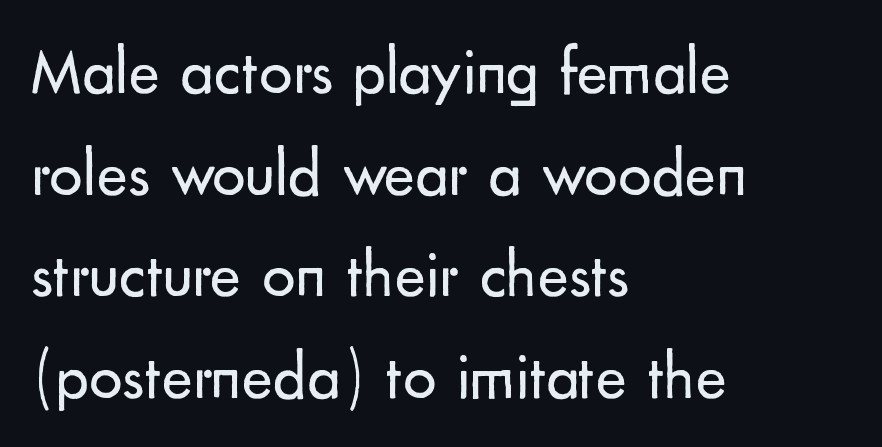
The image shows 66 px regular-weight sans-serif type, upright; set left-aligned, normal line spacing (1.54x), normal letter spacing, not underlined; low stroke contrast and a small x-height.
